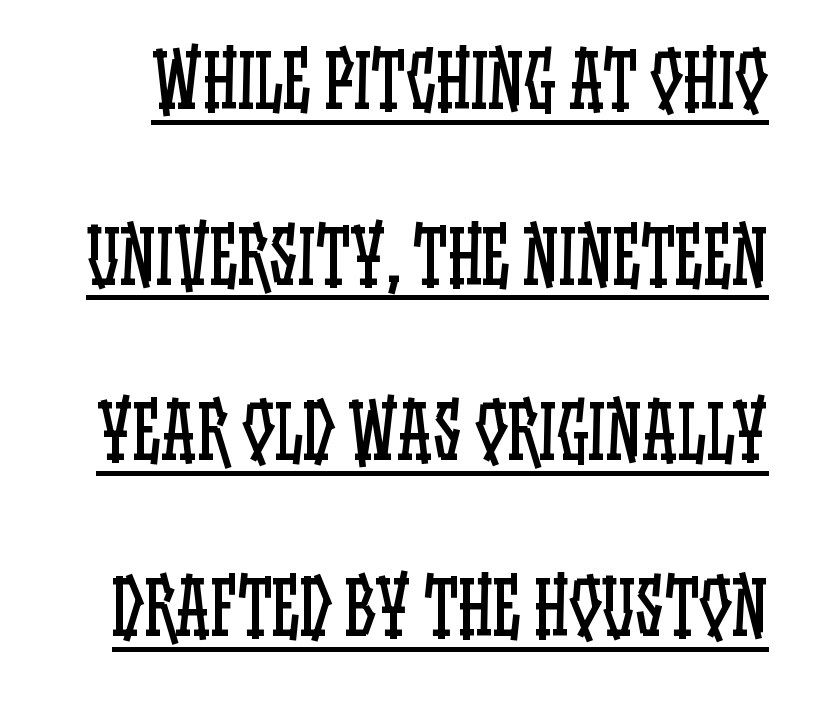
The image shows 72 px regular-weight, condensed type, upright; set loose line spacing (2.44x), normal letter spacing, underlined; low stroke contrast and a large x-height.
